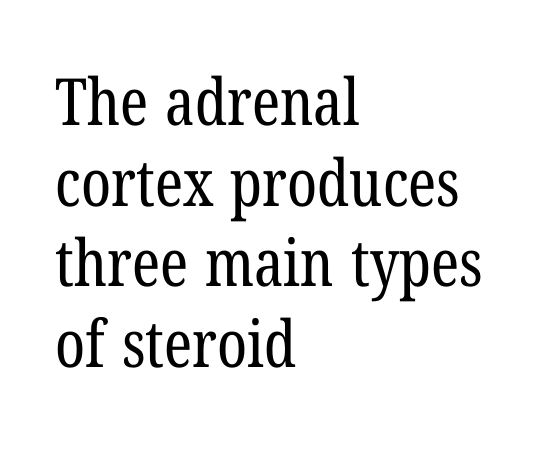
Q: Is the text bold? A: No.
Q: Is the typeface a serif or a sans-serif typeface? A: Serif.
Q: Is the text underlined? A: No.
Q: How is the paragraph aligned? A: Left-aligned.
Q: Is the spacing between letters normal or unusually wide? A: Normal.
Q: Width (condensed, normal, or wide)? A: Condensed.
Q: Stroke contrast? A: Low.
Q: x-height? A: Medium.
Q: Monospaced? A: No.
